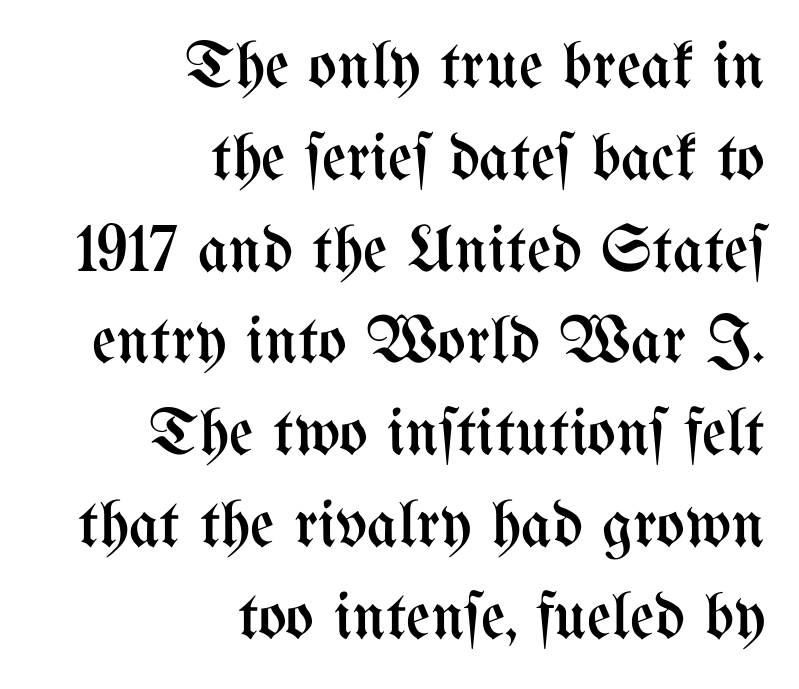
Caption: face not bold, strokes unweighted. Check the space under the baseline: it is left empty. In terms of letterspacing, this is plain default setting. In terms of leading, this rendering sits right in the middle. Note the varied advance widths — an 'i' is clearly narrower than an 'm'. Right-aligned paragraph, ragged on the left.
